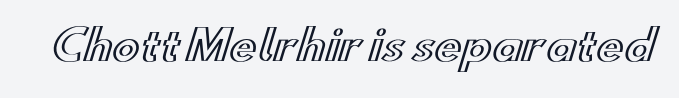
The image shows 41 px wide type; set normal letter spacing, not underlined; a small x-height.
